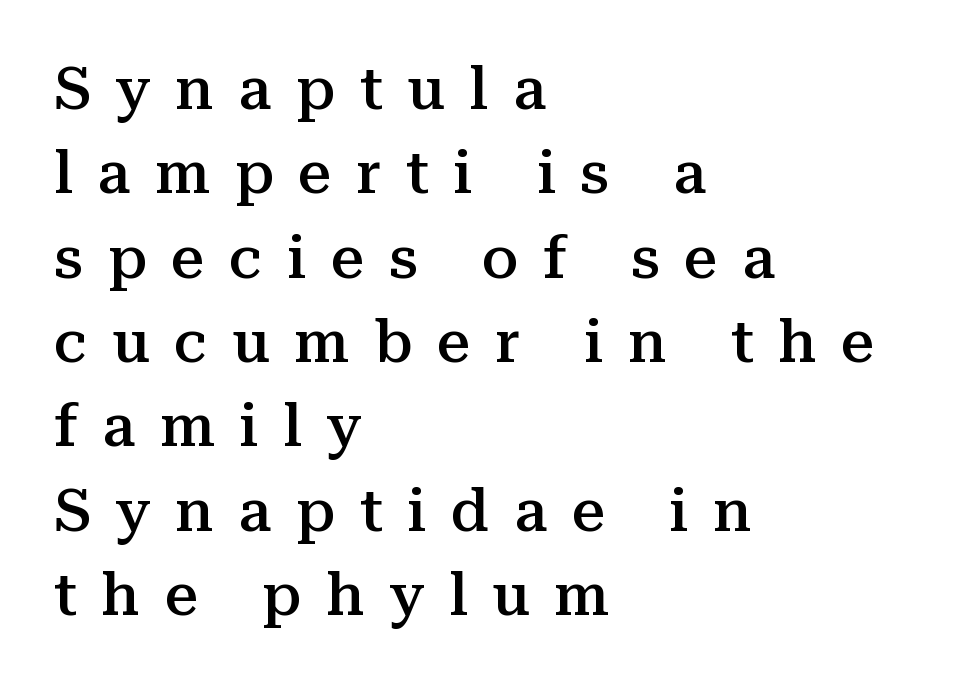
Stems and bowls a touch heavier than normal — semibold. The space beneath each line is pristine and unruled. The letterforms stand isolated, each surrounded by extra space. Short and long lines alike share a common starting point at left. The rendering uses natural spacing where letterforms have individual widths. The rendering uses a moderate line-height, typical for paragraphs.
